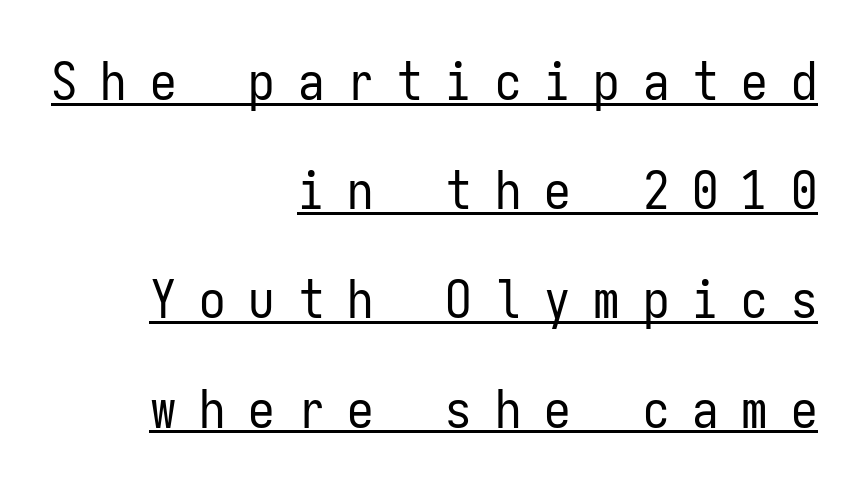
{"serif": "no", "italic": "no", "bold": "no", "weight": "regular", "width": "condensed", "stroke_contrast": "low", "x_height": "medium", "monospaced": "yes", "underline": "yes", "align": "right", "line_spacing": "loose", "line_spacing_ratio": 2.06, "letter_spacing": "wide", "letter_spacing_em": 0.43, "glyph_px": 53}
